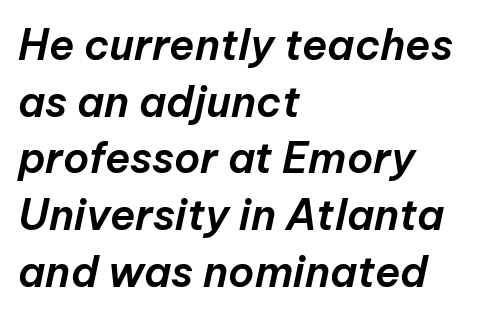
Anything drawn beneath the words? Only blank space. The font's italic variant was chosen for this text. Is this a fixed-width face? No — the glyphs have proportional, varying widths. Each word holds together tightly as a unit, with standard inter-letter gaps. Which margin do the lines hug? The left one — the right edge is uneven.
